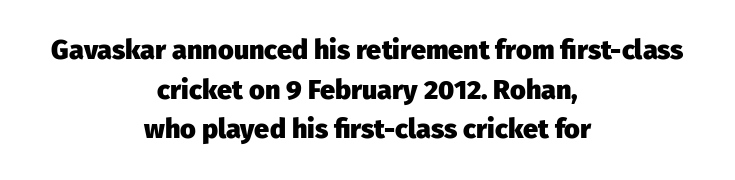
In terms of leading, this rendering sits right in the middle. You'd pick this weight for a headline — it's a proper bold. Vertical strokes here are truly vertical. The space beneath each line is pristine and unruled.
